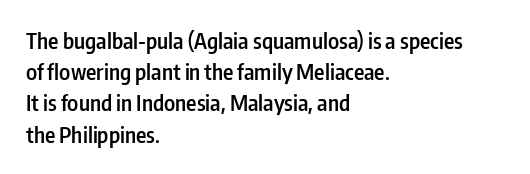
This is moderately heavy type, rendered in semibold. No extra tracking has been applied to these lines. Alignment: flush left. Leading matches the norm, producing a regular column.
